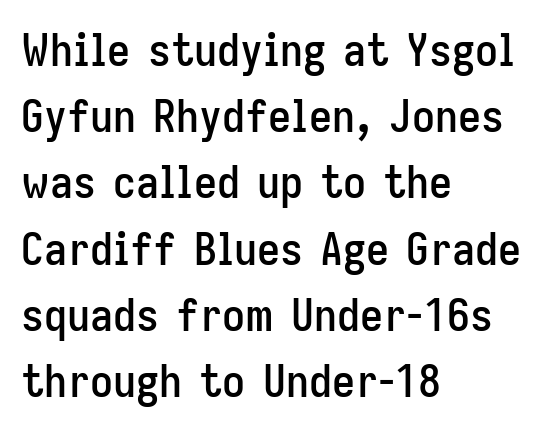
The image shows 46 px condensed sans-serif type, upright; set left-aligned, normal line spacing (1.44x), normal letter spacing, not underlined; low stroke contrast and a medium x-height.
